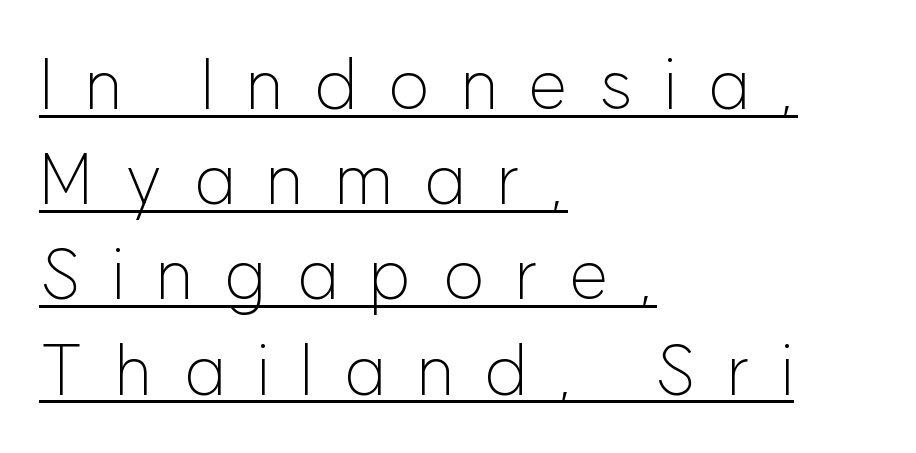
Q: Is the text bold? A: No.
Q: Is the text italic (slanted)? A: No, it is upright.
Q: Is the typeface a serif or a sans-serif typeface? A: Sans-serif.
Q: Is the text underlined? A: Yes.
Q: How is the paragraph aligned? A: Left-aligned.
Q: Is the spacing between letters normal or unusually wide? A: Unusually wide.
Q: Is the spacing between lines tight, normal or loose? A: Normal.
Q: Width (condensed, normal, or wide)? A: Normal.
Q: Stroke contrast? A: Low.
Q: x-height? A: Medium.
Q: Monospaced? A: No.
